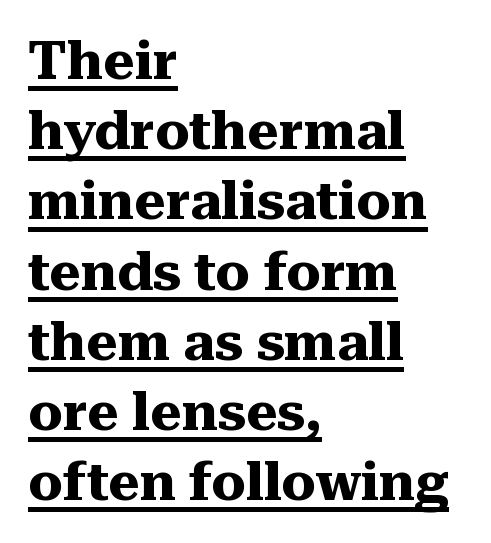
{"serif": "yes", "italic": "no", "bold": "yes", "weight": "heavy", "width": "normal", "stroke_contrast": "medium", "x_height": "medium", "monospaced": "no", "underline": "yes", "align": "left", "line_spacing": "normal", "line_spacing_ratio": 1.3, "letter_spacing": "normal", "letter_spacing_em": 0.0, "glyph_px": 54}
